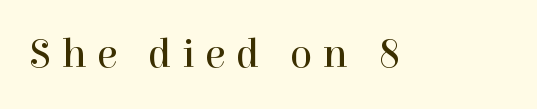
Unmarked baselines from the first word to the last. Stroke mass is kept to a normal reading level or below. Letterform terminals end in serifs throughout the passage. This sample uses an upright cut, with every glyph sitting square on the baseline. The letters advance in unequal steps, a hallmark of proportional type. Here the glyphs are tracked loosely, breaking word shapes into spaced letters.
